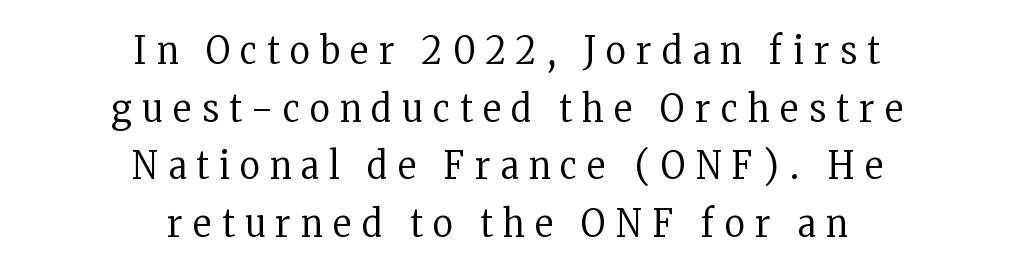
{"serif": "yes", "italic": "no", "bold": "no", "weight": "regular", "width": "condensed", "stroke_contrast": "low", "x_height": "medium", "monospaced": "no", "underline": "no", "align": "center", "line_spacing": "normal", "line_spacing_ratio": 1.48, "letter_spacing": "wide", "letter_spacing_em": 0.27, "glyph_px": 39}
